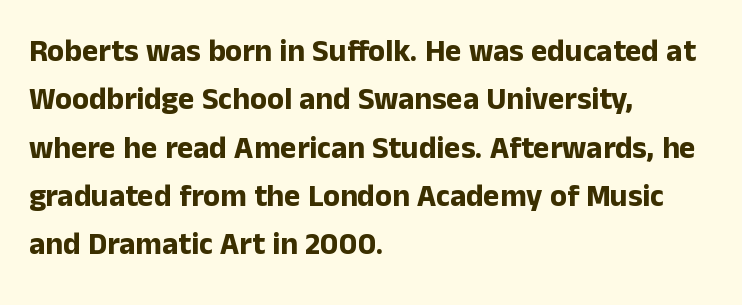
Is this a sans? Yes — the strokes have no serifs. Which margin do the lines hug? The left one — the right edge is uneven. Look at the tracking — it's just the regular setting, nothing added. Has an underline been added? It has not. Each glyph is drawn with heavy, bold strokes. Tall strokes in this sample are plumb rather than angled.
